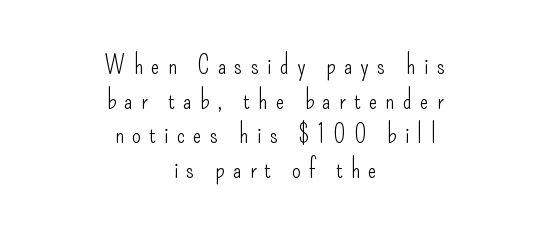
Q: Is the text bold? A: No.
Q: Is the text italic (slanted)? A: No, it is upright.
Q: Is the text underlined? A: No.
Q: How is the paragraph aligned? A: Centered.
Q: Is the spacing between letters normal or unusually wide? A: Unusually wide.
Q: Is the spacing between lines tight, normal or loose? A: Normal.
